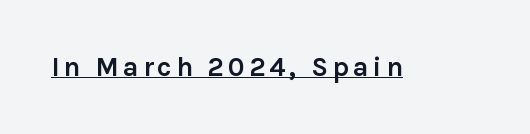
This is heavy type, rendered in bold. Tall strokes in this sample are plumb rather than angled. The lettering is marked with a stroke running underneath it.
